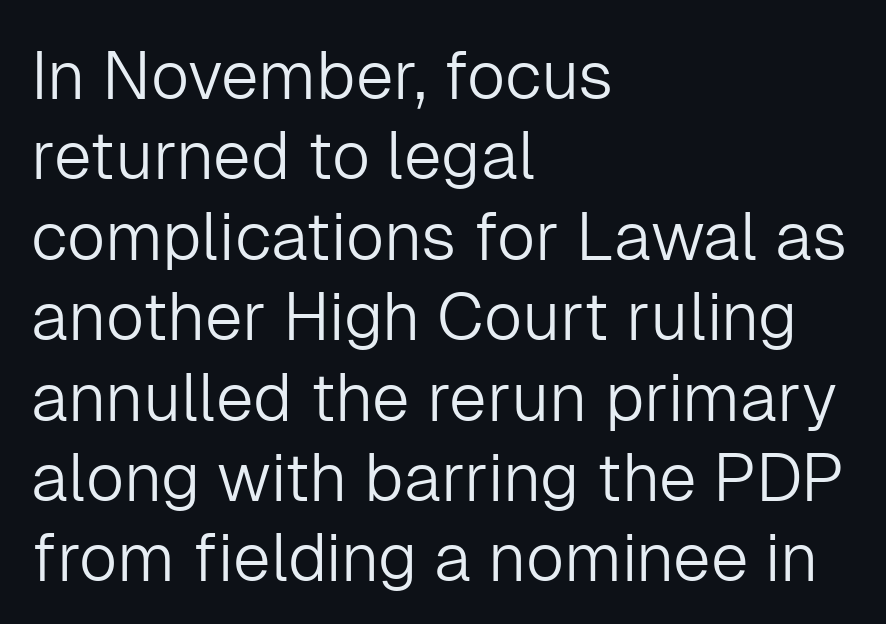
The image shows 67 px light sans-serif type, upright; set left-aligned, line spacing 1.2x, normal letter spacing, not underlined; low stroke contrast and a medium x-height.
